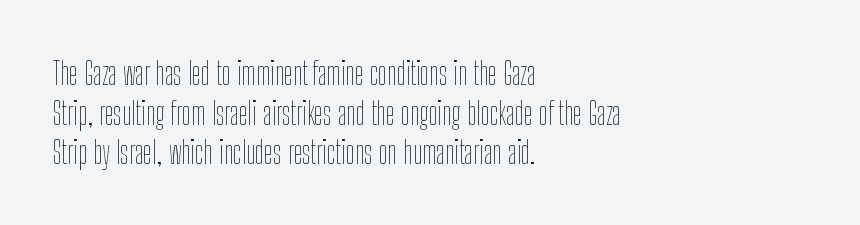
The image shows 32 px thin, condensed type, upright; set left-aligned, line spacing 1.24x, normal letter spacing, not underlined; low stroke contrast and a medium x-height.
